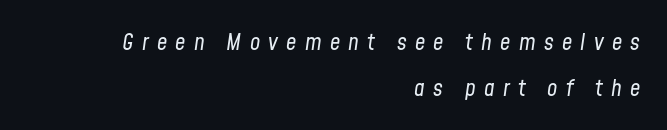
Q: Is the text bold? A: No.
Q: Is the text italic (slanted)? A: Yes, it leans right by about 8 degrees.
Q: Is the text underlined? A: No.
Q: How is the paragraph aligned? A: Right-aligned.
Q: Is the spacing between letters normal or unusually wide? A: Unusually wide.
Q: Is the spacing between lines tight, normal or loose? A: Loose.
